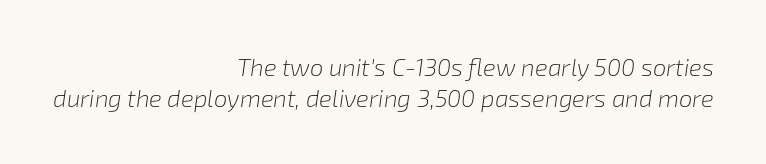
{"italic": "yes", "lean": "right", "slant_degrees": 8, "bold": "no", "underline": "no", "align": "right", "line_spacing": "normal", "line_spacing_ratio": 1.29, "letter_spacing": "normal", "letter_spacing_em": 0.0, "glyph_px": 24}
